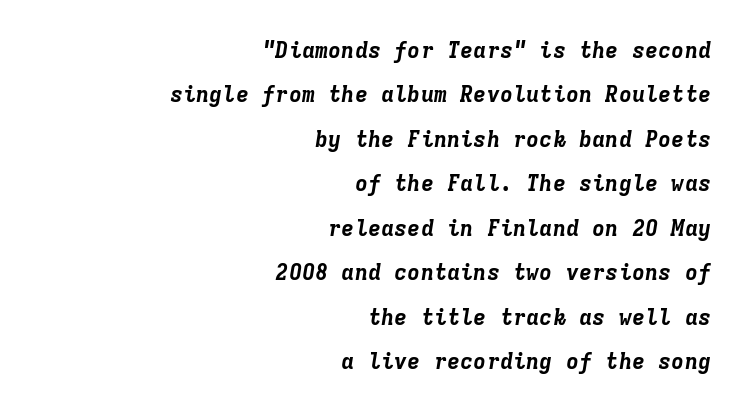
You can tell it's italic because the verticals aren't actually vertical. Where is the straight margin? On the right. The passage shown is emphatically bold. What stands out about the letter spacing? Nothing — it is the standard amount. Each new line begins a long way beneath the previous one. Anything drawn beneath the words? Only blank space.
